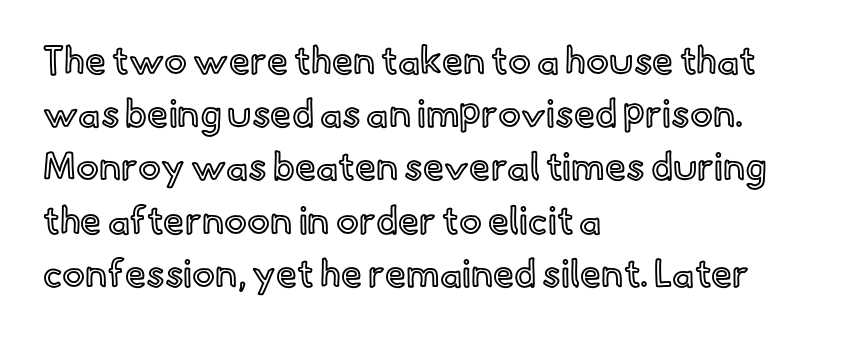
The image shows 38 px text type, upright; set left-aligned, normal line spacing (1.4x), normal letter spacing, not underlined; a small x-height.
